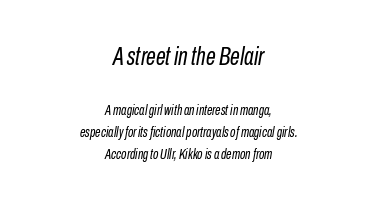
The image shows 25 px text type, italic (leaning right); set centered, normal line spacing (1.57x), normal letter spacing, not underlined; the first (top) block is 1.79x larger.
